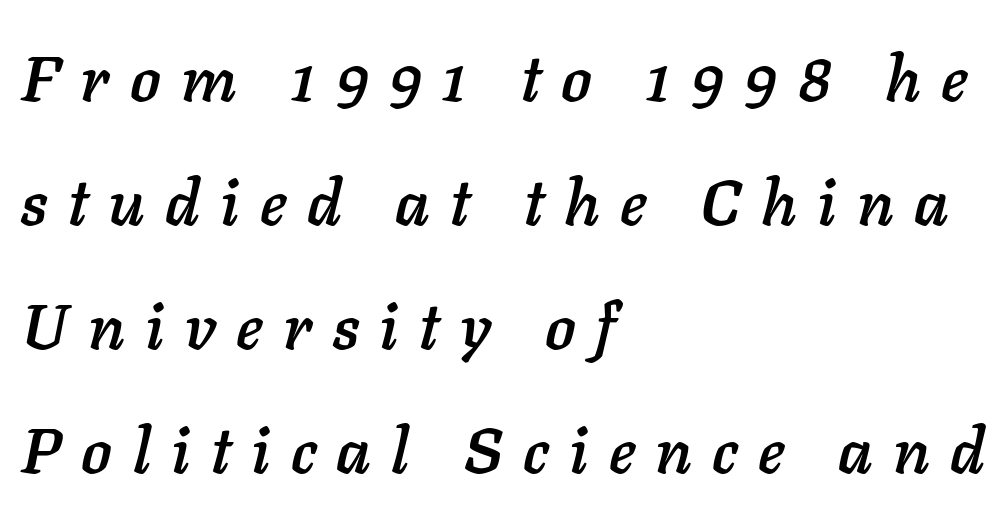
The image shows 64 px text type, italic (leaning right); set left-aligned, loose line spacing (1.94x), unusually wide letter spacing (+0.32 em), not underlined; low stroke contrast and a medium x-height.
